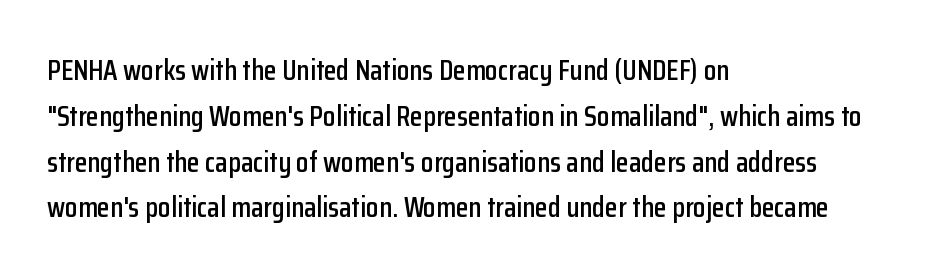
The image shows 29 px condensed sans-serif type, upright; set left-aligned, normal line spacing (1.58x), normal letter spacing, not underlined; low stroke contrast and a medium x-height.
